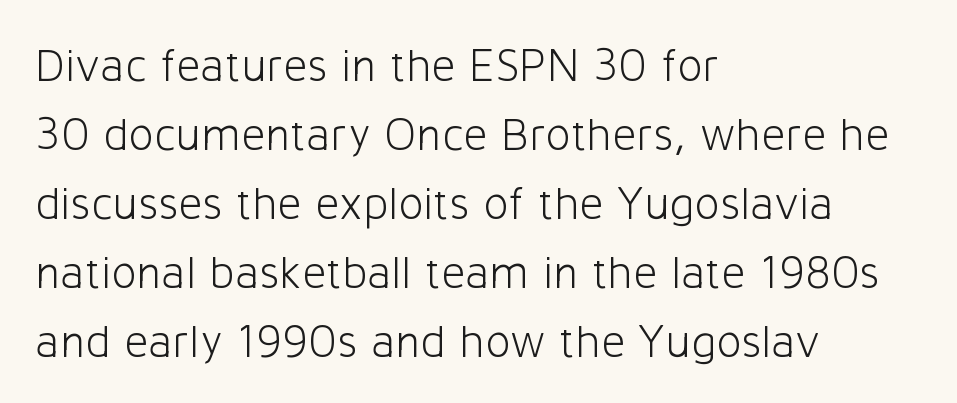
Weight: regular or lighter. Is this a fixed-width face? No — the glyphs have proportional, varying widths. A student would call this left alignment; a typographer would say flush left, rag right. The type sits square on the baseline with zero lean.
